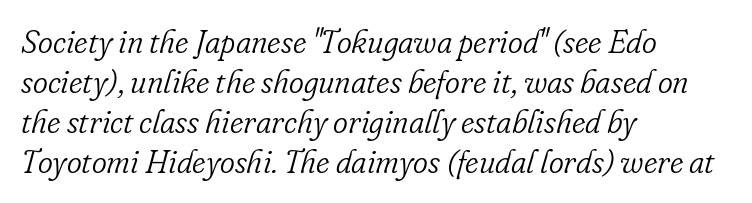
{"serif": "yes", "italic": "yes", "lean": "right", "slant_degrees": 16, "bold": "no", "weight": "light", "width": "normal", "stroke_contrast": "low", "x_height": "small", "monospaced": "no", "underline": "no", "align": "left", "line_spacing": "normal", "line_spacing_ratio": 1.25, "letter_spacing": "normal", "letter_spacing_em": 0.0, "glyph_px": 32}
